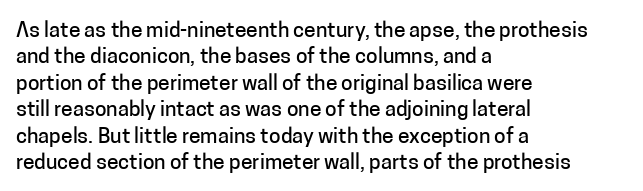
Is there much room between lines? A standard amount, neither cramped nor airy. The line texture is even and compact thanks to regular tracking. In terms of posture, this sample is upright. The paragraph has a hard left edge and a soft right edge. The strip under each line holds only bare page.
